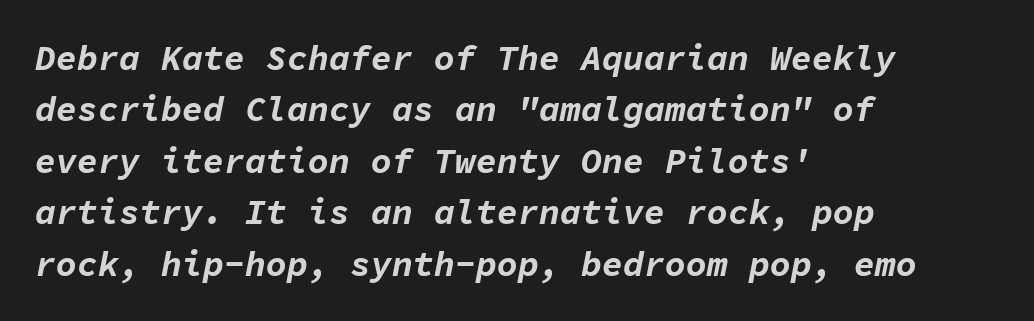
Italic: yes, the glyphs are oblique. The setting favours the left margin, as ordinary paragraphs usually do. Is the type bold? Yes — the strokes are clearly thick and heavy. Summary of vertical rhythm: regular, with standard interline spacing. In terms of letterspacing, this is plain default setting. The rendering uses typewriter-style spacing with identical character cells.
